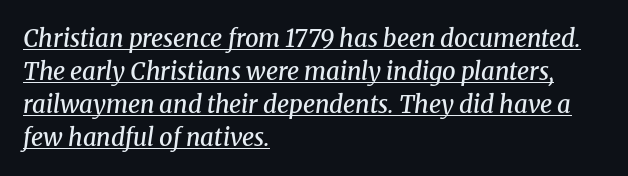
{"italic": "yes", "lean": "right", "slant_degrees": 8, "bold": "semi", "underline": "yes", "align": "left", "line_spacing": "normal", "line_spacing_ratio": 1.37, "letter_spacing": "normal", "letter_spacing_em": 0.0, "glyph_px": 24}
